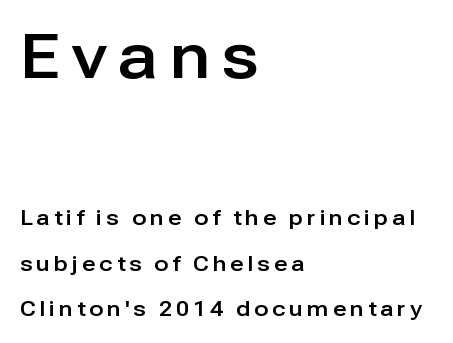
Q: Is the text italic (slanted)? A: No, it is upright.
Q: Is the typeface a serif or a sans-serif typeface? A: Sans-serif.
Q: Is the text underlined? A: No.
Q: How is the paragraph aligned? A: Left-aligned.
Q: Is the spacing between lines tight, normal or loose? A: Loose.
Q: Which block of text is set in a larger size, the first (top) or the second (bottom)? A: The first (top) one.
Q: Width (condensed, normal, or wide)? A: Normal.
Q: Stroke contrast? A: Low.
Q: x-height? A: Medium.
Q: Monospaced? A: No.
